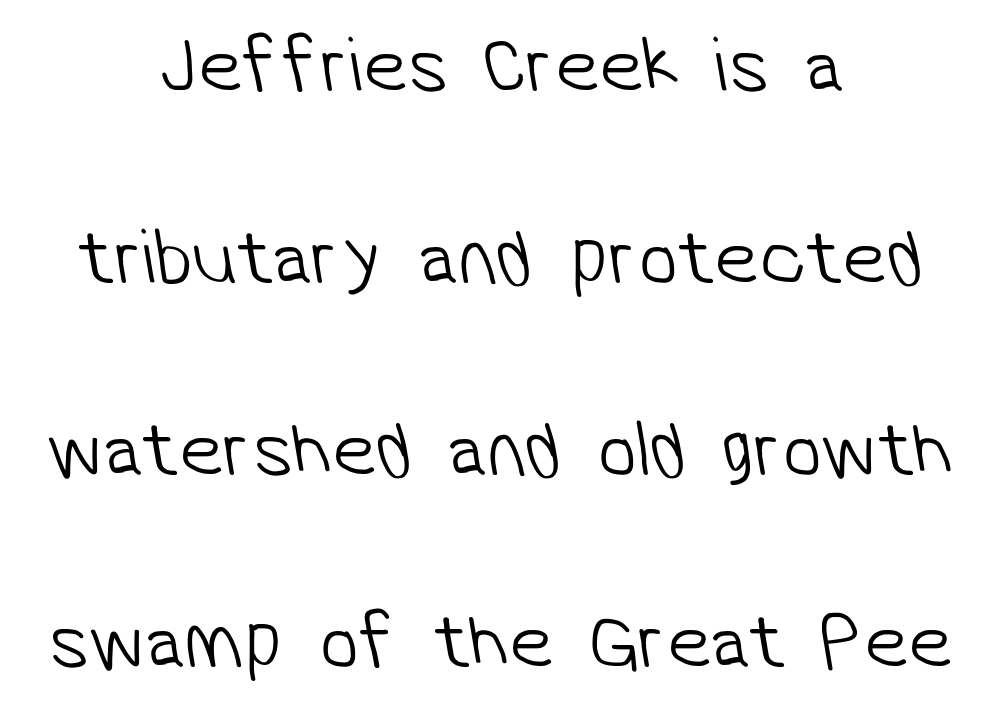
Q: Is the text bold? A: No.
Q: Is the typeface a serif or a sans-serif typeface? A: Sans-serif.
Q: Is the text underlined? A: No.
Q: How is the paragraph aligned? A: Centered.
Q: Is the spacing between letters normal or unusually wide? A: Normal.
Q: Is the spacing between lines tight, normal or loose? A: Loose.
Q: Width (condensed, normal, or wide)? A: Normal.
Q: Stroke contrast? A: Low.
Q: x-height? A: Medium.
Q: Monospaced? A: No.
